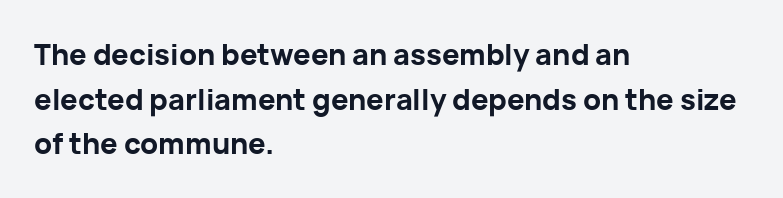
A typesetter would call this proportional, since set widths differ per character. In terms of letterspacing, this is plain default setting. The passage shown is typeset with a sans-serif family. The foot of each line stays bare and open. Line spacing here is normal.
